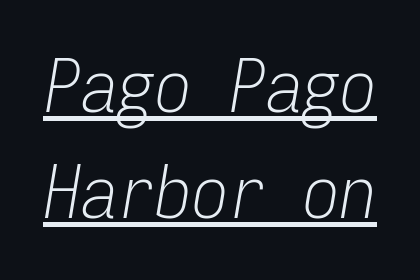
Q: Is the text bold? A: No.
Q: Is the text italic (slanted)? A: Yes, it leans right by about 9 degrees.
Q: Is the text underlined? A: Yes.
Q: Is the spacing between letters normal or unusually wide? A: Normal.
Q: Is the spacing between lines tight, normal or loose? A: Normal.
Q: Width (condensed, normal, or wide)? A: Condensed.
Q: Stroke contrast? A: Low.
Q: x-height? A: Medium.
Q: Monospaced? A: Yes.
